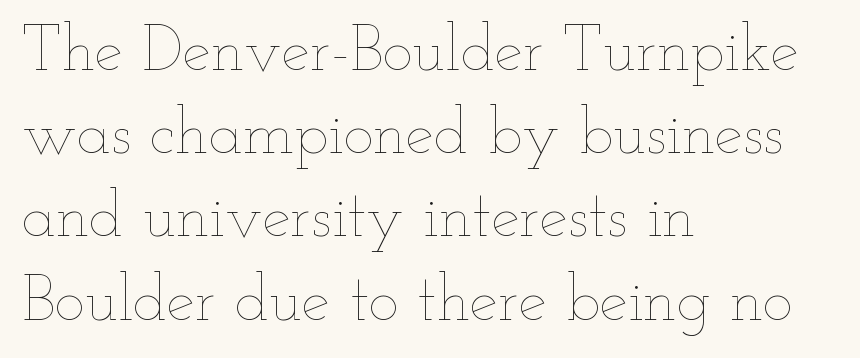
The image shows 64 px thin, wide type, upright; set left-aligned, normal line spacing (1.3x), normal letter spacing, not underlined; low stroke contrast and a small x-height.
